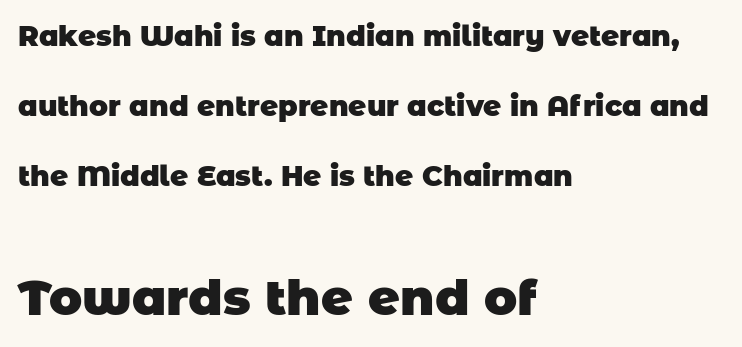
{"serif": "no", "bold": "yes", "weight": "heavy", "width": "normal", "stroke_contrast": "low", "x_height": "large", "monospaced": "no", "underline": "no", "align": "left", "line_spacing": "loose", "line_spacing_ratio": 2.5, "letter_spacing": "normal", "letter_spacing_em": 0.0, "larger_block": "second", "size_ratio": 1.75, "glyph_px": 49}
